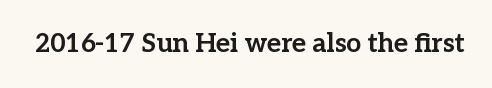
{"italic": "no", "bold": "yes", "underline": "no", "letter_spacing": "normal", "letter_spacing_em": 0.0, "glyph_px": 26}
